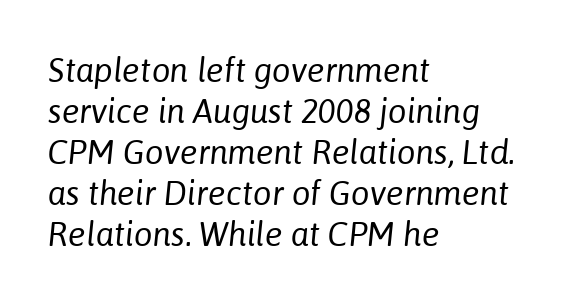
{"italic": "yes", "lean": "right", "slant_degrees": 6, "bold": "no", "weight": "regular", "width": "normal", "stroke_contrast": "low", "x_height": "medium", "monospaced": "no", "underline": "no", "align": "left", "line_spacing_ratio": 1.24, "letter_spacing": "normal", "letter_spacing_em": 0.0, "glyph_px": 33}
